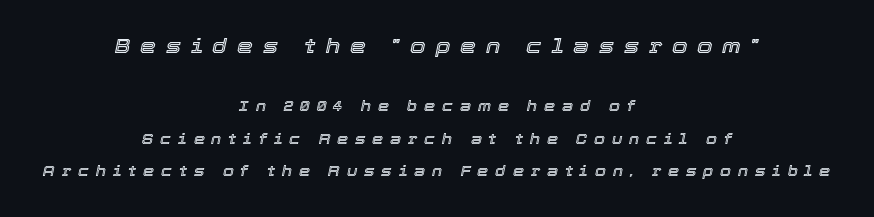
{"italic": "yes", "lean": "right", "slant_degrees": 12, "underline": "no", "align": "center", "line_spacing": "loose", "line_spacing_ratio": 2.31, "letter_spacing": "wide", "letter_spacing_em": 0.49, "larger_block": "first", "size_ratio": 1.43, "glyph_px": 20}
